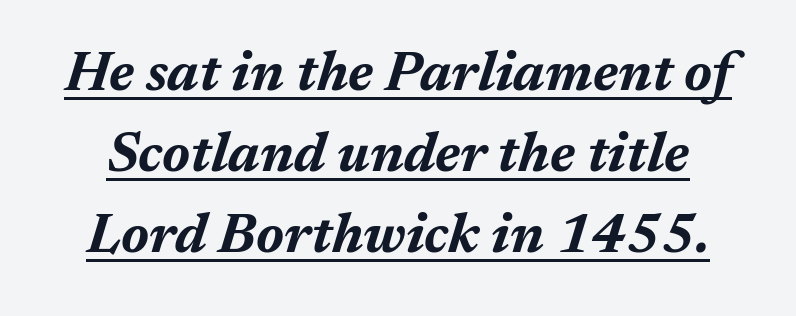
Tracking here is standard; glyphs follow each other at the usual distance. It's the slanting kind of type. Looks like regular typesetting: each glyph gets only the width it needs. The line-height multiplier appears to be the usual default.
